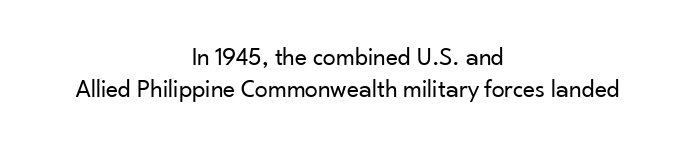
Descenders hang freely into open space. The rendering positions every line midway between the sides. The cut favours lightness, reaching ordinary text weight at its darkest. The type is set solid horizontally, with unmodified tracking.
